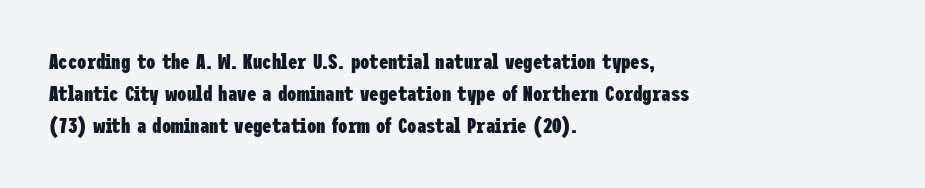
Q: Is the text bold? A: Yes.
Q: Is the text italic (slanted)? A: No, it is upright.
Q: Is the text underlined? A: No.
Q: How is the paragraph aligned? A: Left-aligned.
Q: Is the spacing between letters normal or unusually wide? A: Normal.
Q: Is the spacing between lines tight, normal or loose? A: Normal.
